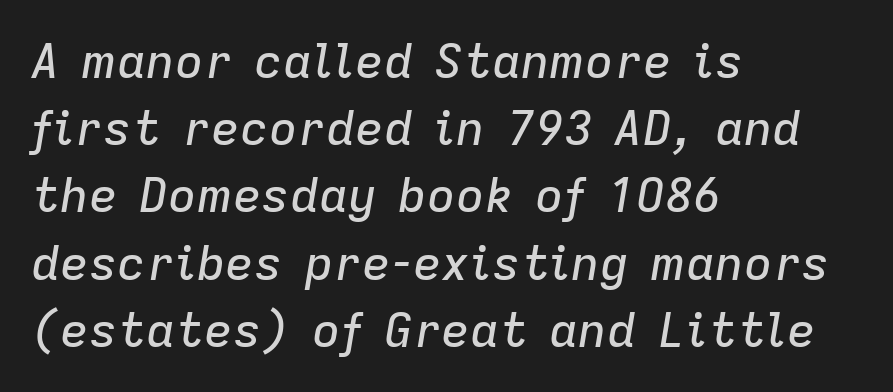
The image shows 48 px text type, italic (leaning right); set left-aligned, normal line spacing (1.4x), normal letter spacing, not underlined; low stroke contrast and a medium x-height.
